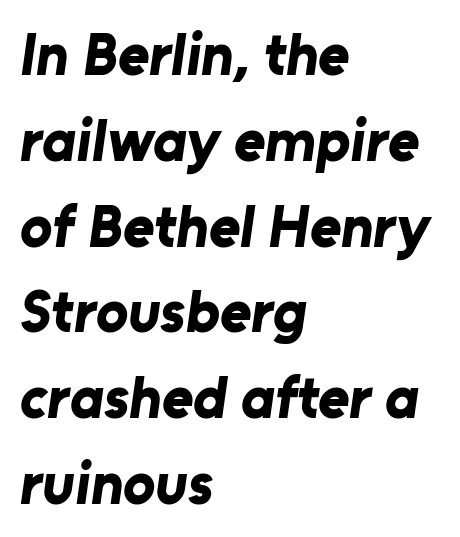
{"serif": "no", "bold": "yes", "weight": "bold", "width": "normal", "stroke_contrast": "low", "x_height": "medium", "monospaced": "no", "underline": "no", "align": "left", "line_spacing": "normal", "line_spacing_ratio": 1.43, "letter_spacing": "normal", "letter_spacing_em": 0.0, "glyph_px": 60}
